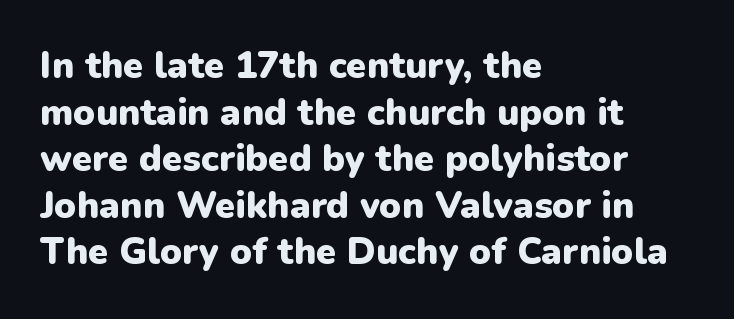
{"serif": "no", "italic": "no", "bold": "yes", "weight": "heavy", "width": "normal", "stroke_contrast": "low", "x_height": "medium", "monospaced": "no", "underline": "no", "align": "left", "line_spacing": "normal", "line_spacing_ratio": 1.26, "letter_spacing": "normal", "letter_spacing_em": 0.0, "glyph_px": 37}
